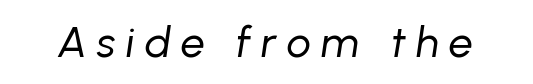
{"italic": "yes", "lean": "right", "slant_degrees": 8, "bold": "no", "weight": "regular", "width": "normal", "stroke_contrast": "low", "x_height": "medium", "monospaced": "no", "underline": "no", "letter_spacing": "wide", "letter_spacing_em": 0.24, "glyph_px": 43}
